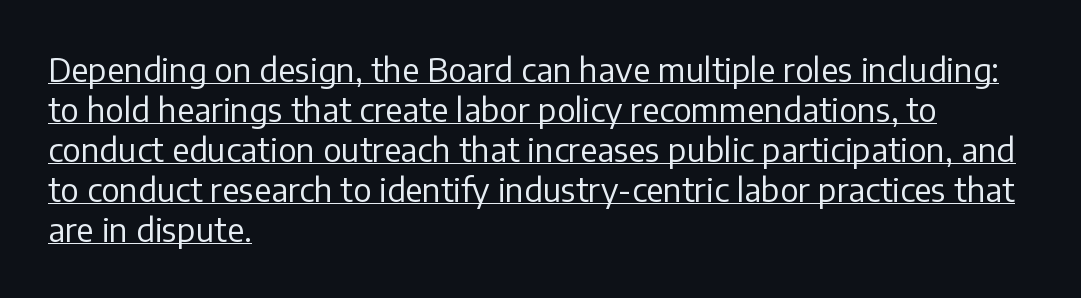
The image shows 33 px regular-weight sans-serif type, upright; set left-aligned, line spacing 1.21x, normal letter spacing, underlined; low stroke contrast and a medium x-height.
